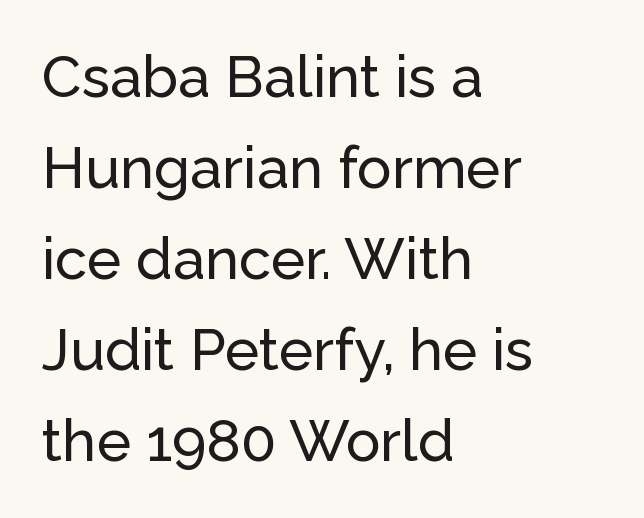
Every row of glyphs begins at an identical x-position on the left. Nope, not italic — everything's standing straight. A typesetter would call this proportional, since set widths differ per character. A sans-serif font was chosen for this passage. Bare-footed words on every line.
